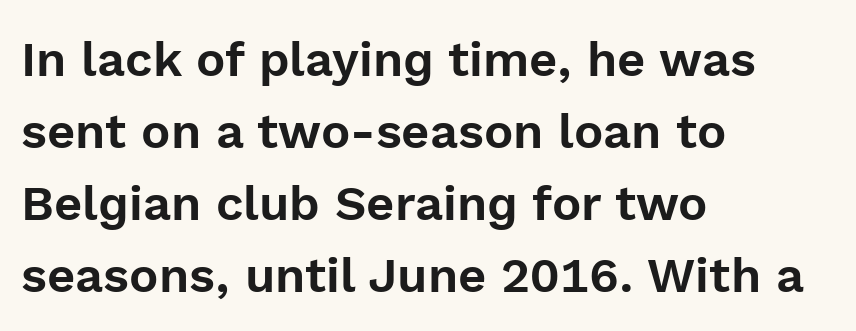
Q: Is the text italic (slanted)? A: No, it is upright.
Q: Is the typeface a serif or a sans-serif typeface? A: Sans-serif.
Q: Is the text underlined? A: No.
Q: How is the paragraph aligned? A: Left-aligned.
Q: Is the spacing between letters normal or unusually wide? A: Normal.
Q: Is the spacing between lines tight, normal or loose? A: Normal.
Q: Width (condensed, normal, or wide)? A: Normal.
Q: x-height? A: Medium.
Q: Monospaced? A: No.
